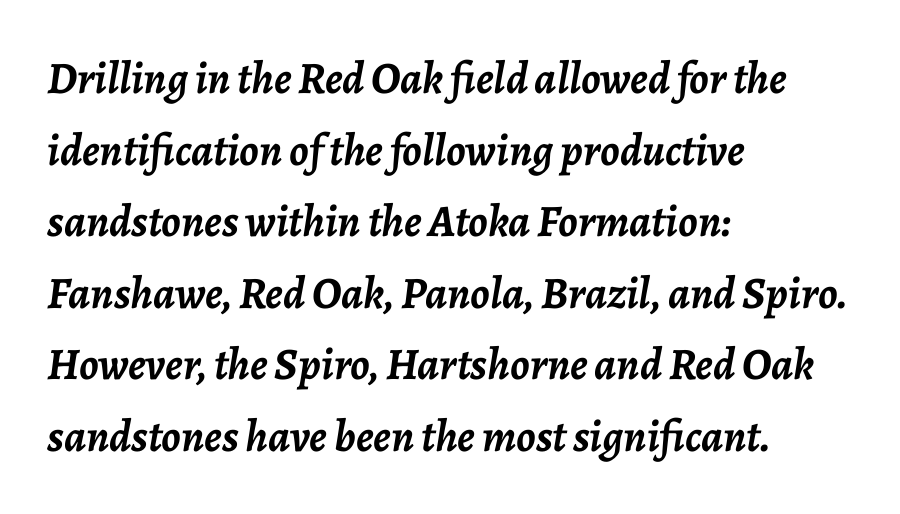
The text carries the slant typical of an italic or oblique font. The strip under each line holds only bare page. Look at the stroke-to-counter ratio: heavy, a bold. Is this a fixed-width face? No — the glyphs have proportional, varying widths. Regarding leading, the lines here are spaced in the standard way.
